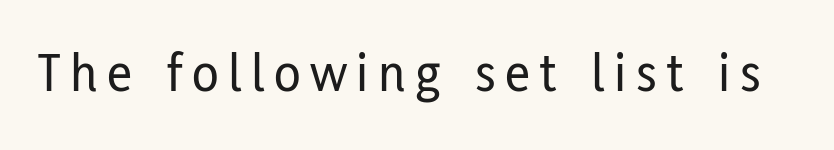
The face used here is a sans, in the tradition of grotesques and geometrics. This sample has the flowing, uneven cadence of proportional lettering. Descender tails drop into unmarked territory. Designer's note — italics off, roman on.
